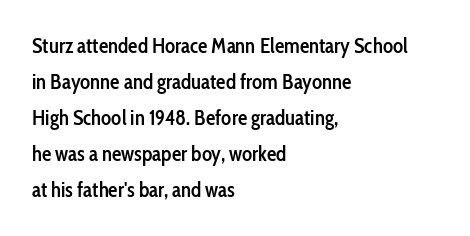
On the weight axis this lands at semibold, roughly 600. A roman cut, with each character standing at attention. Tracking value appears to be zero — textbook default spacing. The baseline area is clear.
